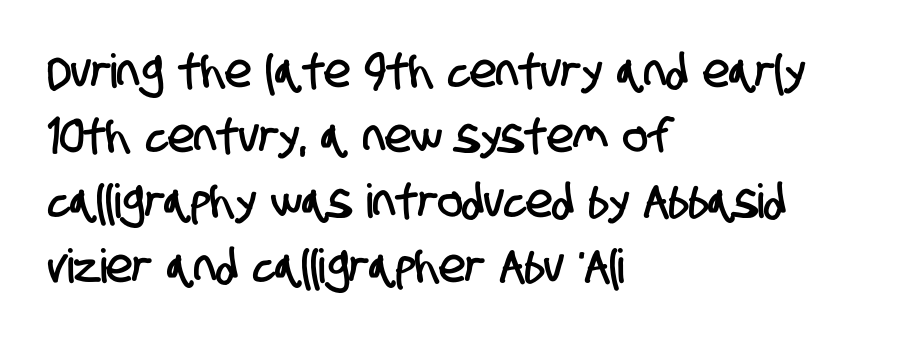
{"serif": "no", "width": "condensed", "stroke_contrast": "low", "x_height": "large", "monospaced": "no", "underline": "no", "align": "left", "line_spacing": "normal", "line_spacing_ratio": 1.38, "letter_spacing": "normal", "letter_spacing_em": 0.0, "glyph_px": 47}
